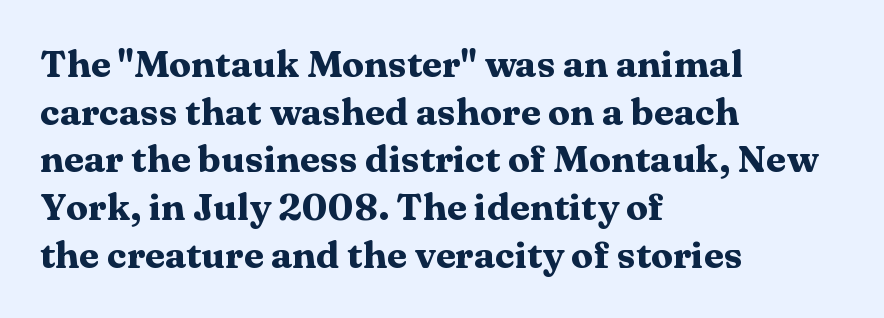
A typesetter would call this leading conventional body-copy spacing. Varying glyph widths throughout — classic text-font behaviour. The ragged edge is on the right, which tells us the setting is flush left. A bare baseline throughout the passage. Tracking value appears to be zero — textbook default spacing.
